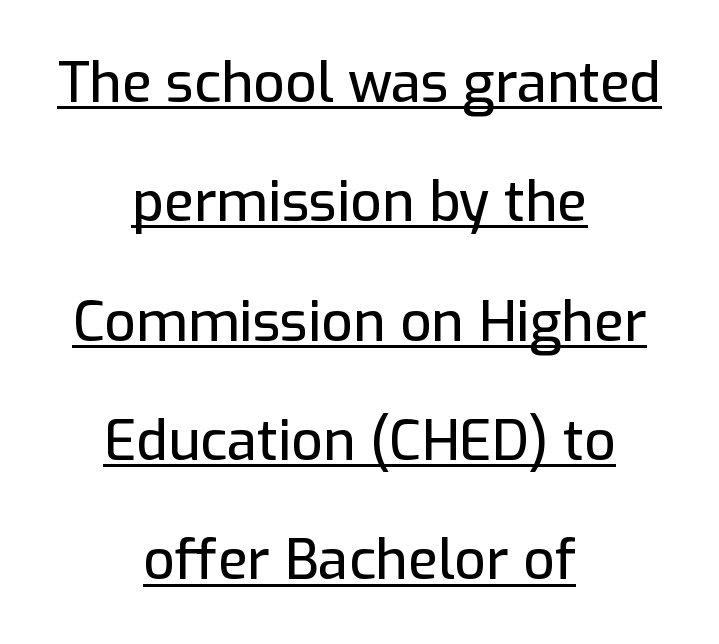
{"serif": "no", "italic": "no", "width": "normal", "stroke_contrast": "low", "x_height": "medium", "monospaced": "no", "underline": "yes", "align": "center", "line_spacing": "loose", "line_spacing_ratio": 2.17, "letter_spacing": "normal", "letter_spacing_em": 0.0, "glyph_px": 55}
